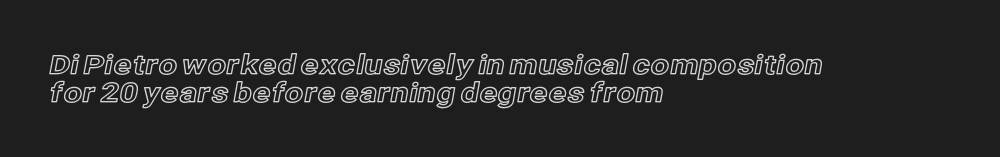
{"underline": "no", "align": "left", "line_spacing": "tight", "line_spacing_ratio": 1.03, "letter_spacing": "normal", "letter_spacing_em": 0.0, "glyph_px": 27}
